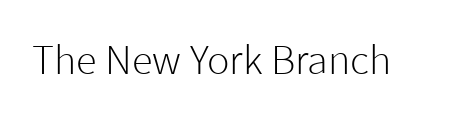
Descender tails drop into unmarked territory. The typeface chosen for these lines omits serifs. This is not heavy type; no bold has been used. Observe the ordinary spacing: letters are neighbours, not strangers. Tall strokes in this sample are plumb rather than angled.
